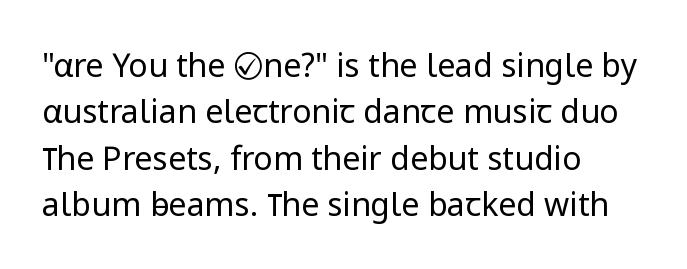
{"serif": "no", "italic": "no", "bold": "no", "weight": "regular", "width": "normal", "stroke_contrast": "low", "x_height": "medium", "monospaced": "no", "underline": "no", "align": "left", "line_spacing": "normal", "line_spacing_ratio": 1.45, "letter_spacing": "normal", "letter_spacing_em": 0.0, "glyph_px": 32}
